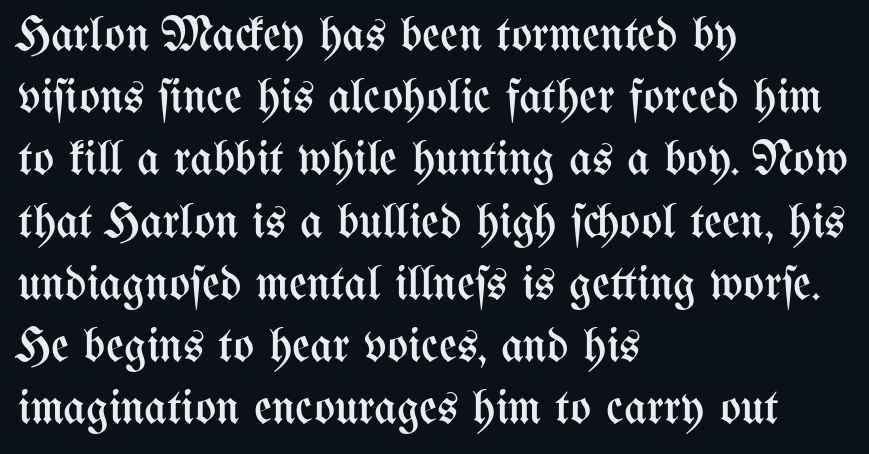
One-word summary of the alignment: left. Summary of weight: not heavy and not bold. The letters advance in unequal steps, a hallmark of proportional type. Nothing unusual about the tracking: characters are spaced as the font intends.
